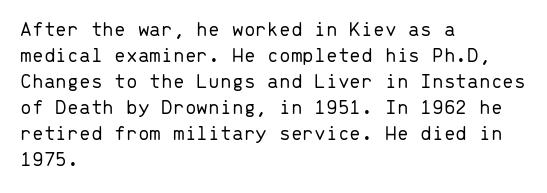
The image shows 21 px text type, upright; set left-aligned, line spacing 1.24x, normal letter spacing, not underlined.
